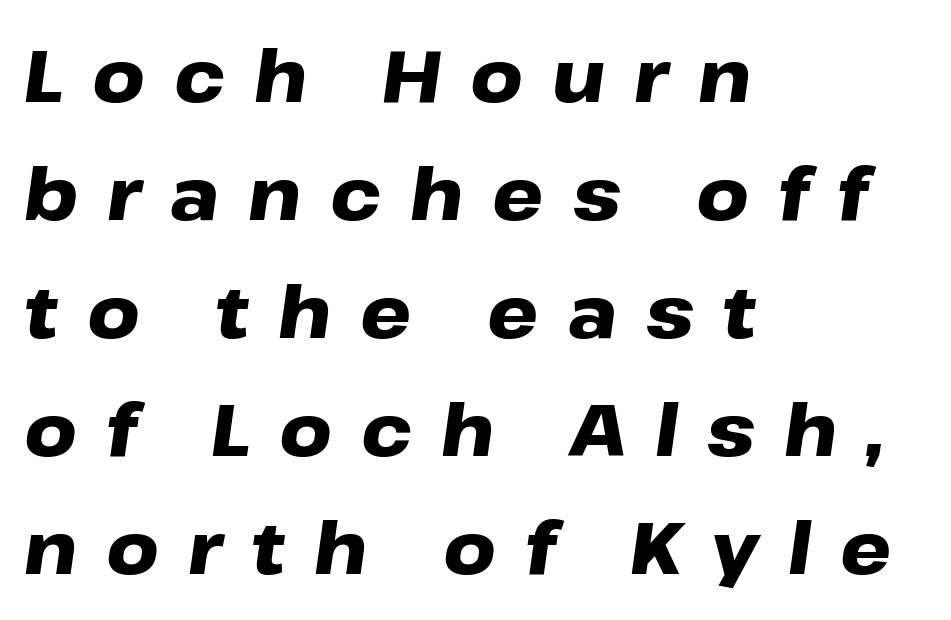
The image shows 72 px heavy, wide type, italic (leaning right); set left-aligned, normal line spacing (1.64x), unusually wide letter spacing (+0.4 em), not underlined; low stroke contrast and a medium x-height.
